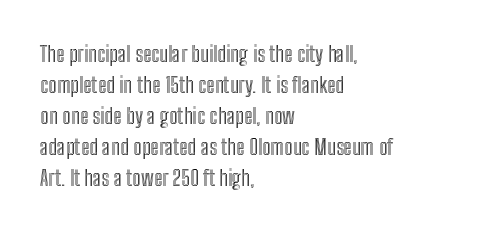
No italicization has been applied; the sample stays upright. The text block is weighted toward the left margin, trailing off unevenly rightward. Each row of text sits above clean, open space. Leading matches the norm, producing a regular column. Nobody touched the tracking dial on this one.
